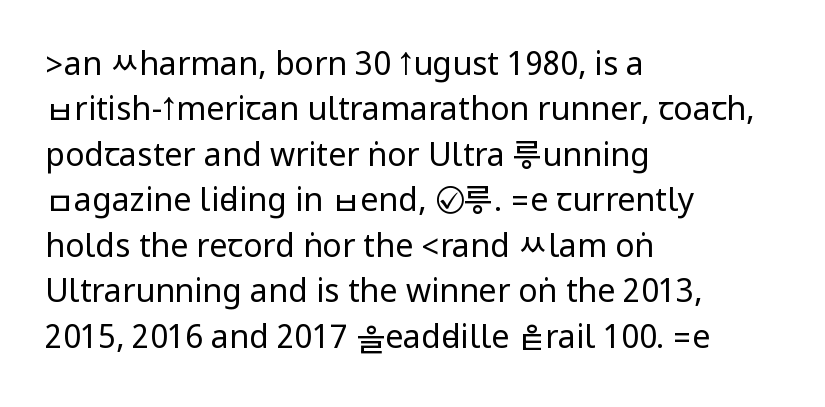
{"serif": "no", "italic": "no", "bold": "no", "weight": "regular", "width": "condensed", "stroke_contrast": "low", "underline": "no", "align": "left", "line_spacing": "normal", "line_spacing_ratio": 1.42, "letter_spacing": "normal", "letter_spacing_em": 0.0, "glyph_px": 32}
